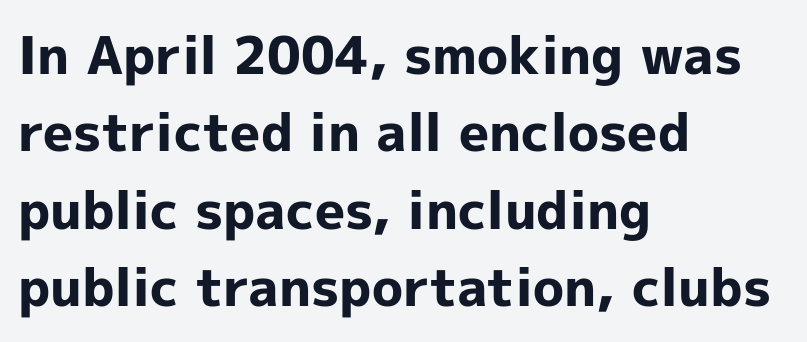
A clean baseline with only descenders dipping below it. Think of a printed novel: that variable character pitch is what you see here. Teacher's note: observe the even left margin — that is flush-left alignment. In terms of weight, the rendering is a true, heavy bold. This sample uses a sans-serif face. Regular leading.
